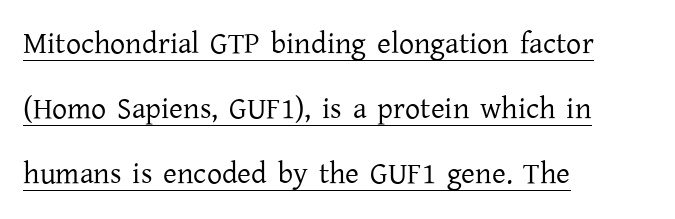
The designer dialed line spacing up above the default. Unlike a clean sans, this face finishes its strokes with serifs. These lines are set flush left with a ragged right edge. You can see a thin bar hugging the bottom of the glyphs. The letters stand upright; this is a roman face.
